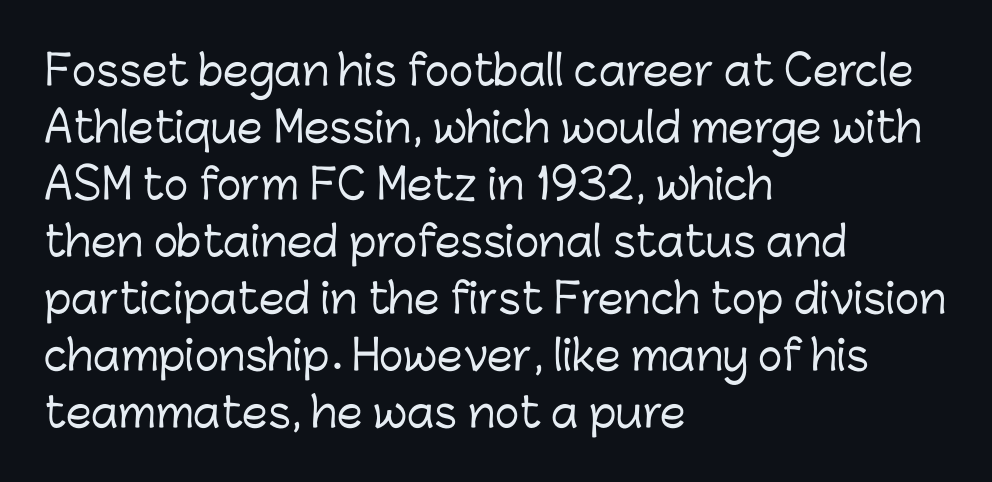
The space directly below the letters is spotless. Tracking here is standard; glyphs follow each other at the usual distance. Style check: upright. The text was rendered using a sans face with plain stroke endings. The face used here is proportionally spaced, like ordinary book or web type.
